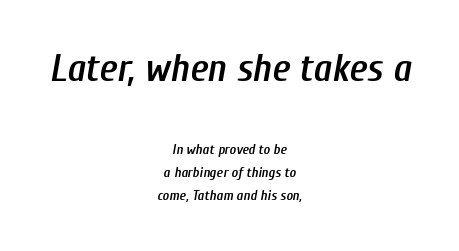
The image shows 39 px semibold, condensed type, italic (leaning right); set centered, normal line spacing (1.64x), normal letter spacing, not underlined; the first (top) block is 2.79x larger; low stroke contrast and a medium x-height.
